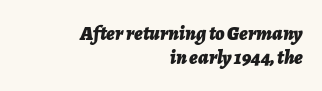
The image shows 20 px bold type, italic (leaning right); set right-aligned, line spacing 1.22x, normal letter spacing, not underlined.
